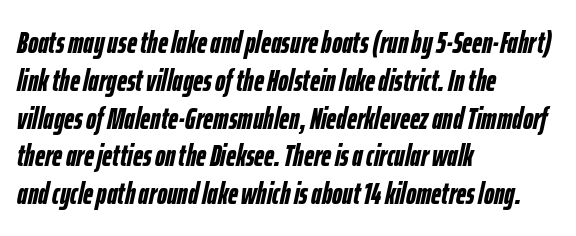
The image shows 31 px semibold, condensed type, italic (leaning right); set left-aligned, line spacing 1.22x, normal letter spacing, not underlined; low stroke contrast and a medium x-height.
